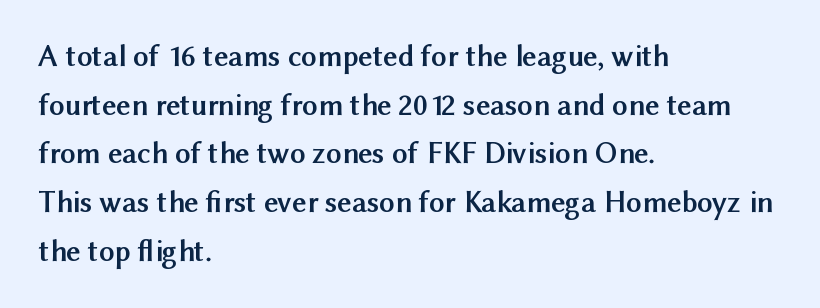
{"serif": "no", "italic": "no", "bold": "yes", "weight": "semibold", "width": "normal", "stroke_contrast": "medium", "x_height": "medium", "monospaced": "no", "underline": "no", "align": "left", "line_spacing": "normal", "line_spacing_ratio": 1.57, "letter_spacing": "normal", "letter_spacing_em": 0.0, "glyph_px": 31}
